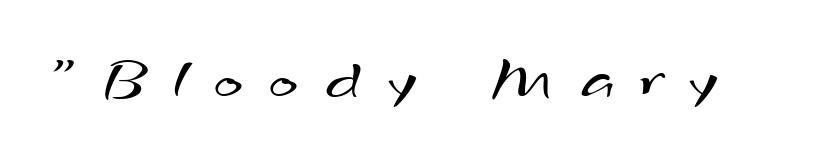
The image shows 62 px regular-weight, wide sans-serif type; set unusually wide letter spacing (+0.44 em), not underlined; medium stroke contrast and a small x-height.
